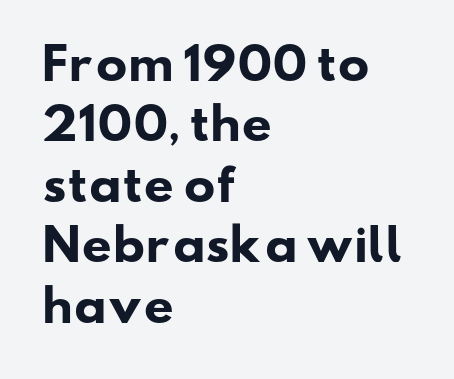
{"serif": "no", "bold": "yes", "weight": "heavy", "width": "wide", "stroke_contrast": "low", "x_height": "small", "monospaced": "no", "underline": "no", "align": "left", "line_spacing": "normal", "line_spacing_ratio": 1.44, "letter_spacing": "normal", "letter_spacing_em": 0.0, "glyph_px": 42}
